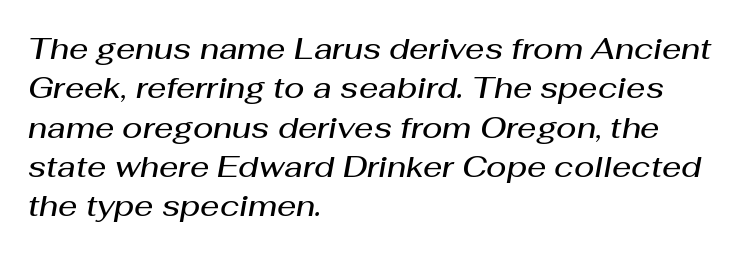
The image shows 30 px semibold type, italic (leaning right); set left-aligned, normal line spacing (1.31x), normal letter spacing, not underlined; medium stroke contrast and a medium x-height.
